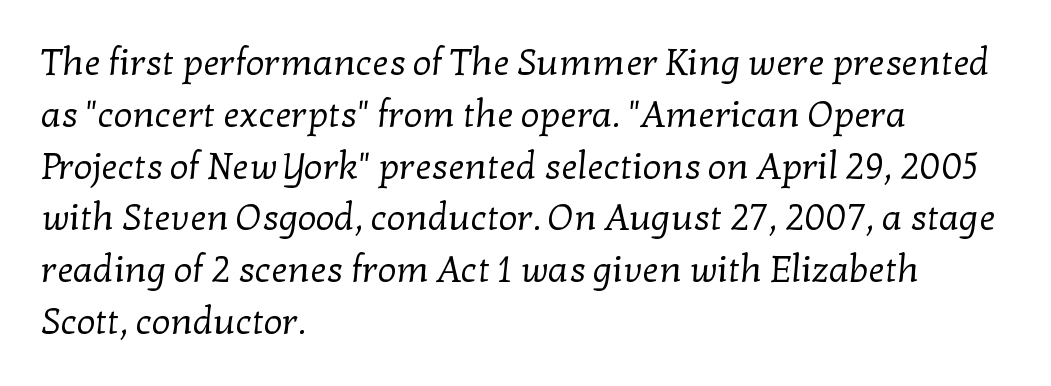
The text block is weighted toward the left margin, trailing off unevenly rightward. The line texture is even and compact thanks to regular tracking. The space between consecutive lines is moderate. Stems here are at most as thick as an everyday book face. Only glyphs here, with clear space below each row. The rendering uses natural spacing where letterforms have individual widths.
